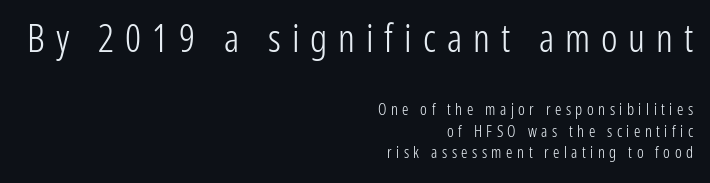
The image shows 39 px light, condensed sans-serif type, upright; set right-aligned, normal line spacing (1.34x), unusually wide letter spacing (+0.28 em), not underlined; the first (top) block is 2.44x larger; low stroke contrast and a medium x-height.
